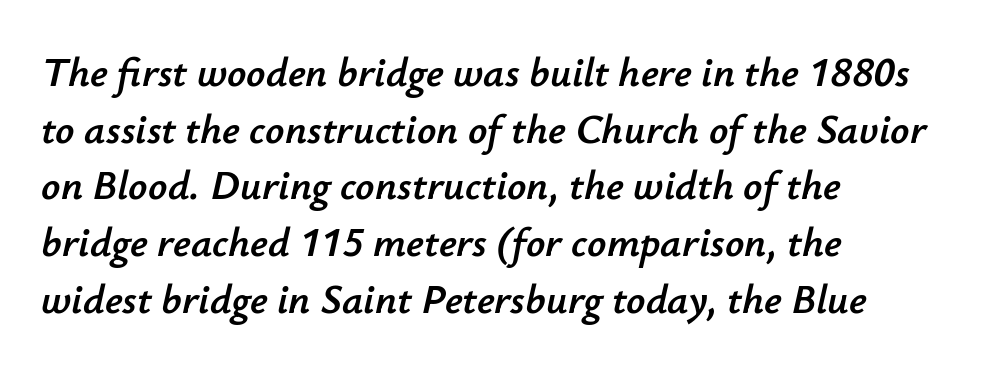
{"italic": "yes", "lean": "right", "slant_degrees": 12, "width": "normal", "stroke_contrast": "low", "x_height": "small", "monospaced": "no", "underline": "no", "align": "left", "line_spacing": "normal", "line_spacing_ratio": 1.35, "letter_spacing": "normal", "letter_spacing_em": 0.0, "glyph_px": 42}
